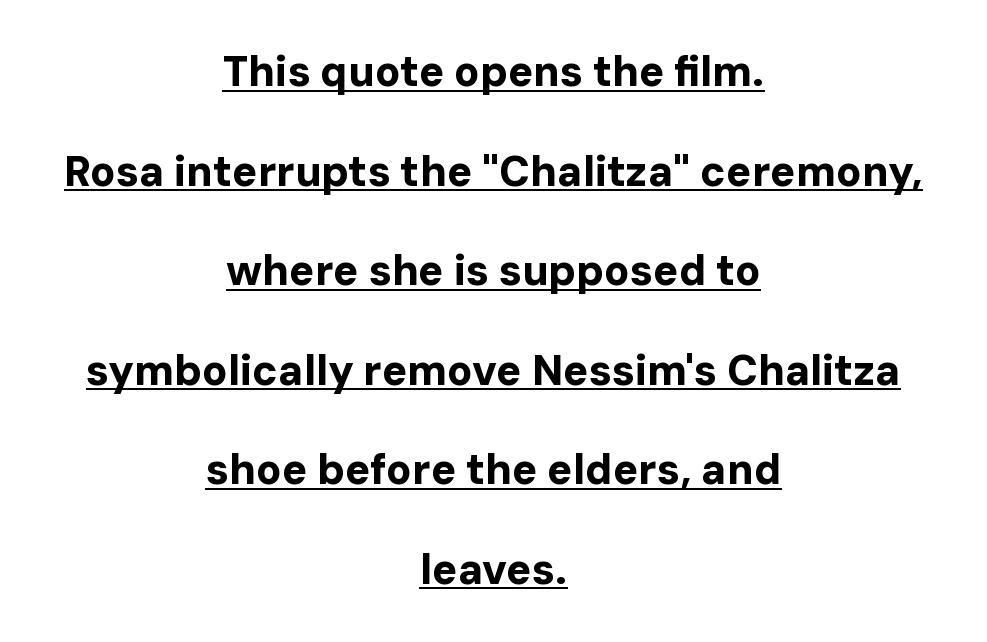
{"serif": "no", "italic": "no", "bold": "yes", "weight": "bold", "width": "normal", "stroke_contrast": "low", "x_height": "medium", "monospaced": "no", "underline": "yes", "align": "center", "line_spacing": "loose", "line_spacing_ratio": 2.37, "letter_spacing": "normal", "letter_spacing_em": 0.0, "glyph_px": 42}
